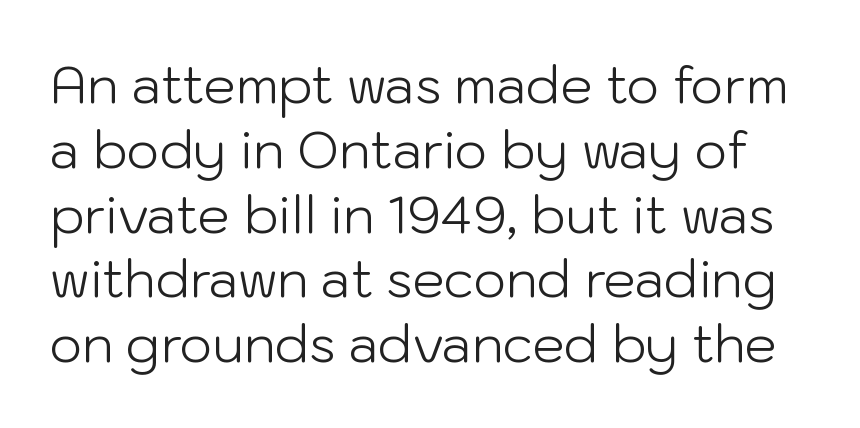
The rows are spaced the way most documents space them. Each stroke keeps to a modest, everyday thickness or less. This rendering leaves character spacing at its baseline value. Bare-footed words on every line. Spacing verdict: proportional, widths tailored to each character. This sample uses a sans-serif face.
